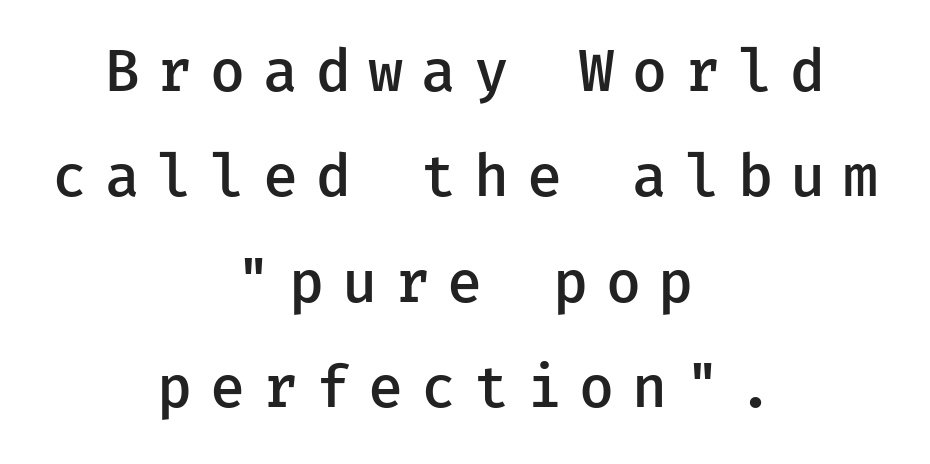
The image shows 57 px semibold sans-serif type, upright, monospaced; set centered, line spacing 1.85x, unusually wide letter spacing (+0.31 em), not underlined; low stroke contrast and a medium x-height.
